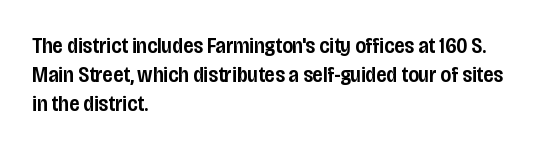
Left-aligned paragraph, ragged on the right. This sample uses plain, unmodified letter spacing. The lettering holds an erect, upright posture throughout. Underlining? Definitely not there. Students, this is semibold: more ink than regular, less than bold.
